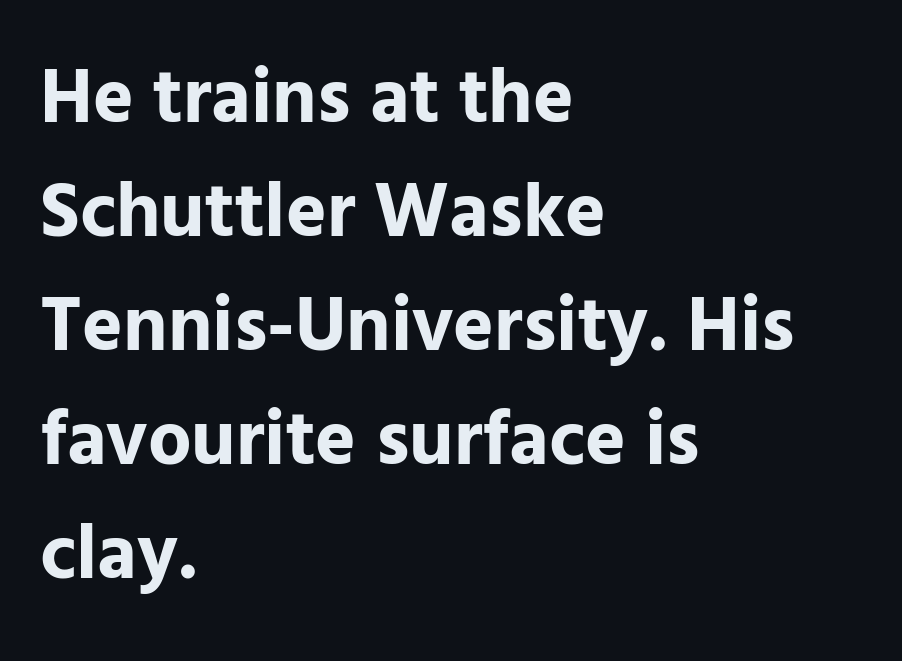
Q: Is the text bold? A: Yes.
Q: Is the text italic (slanted)? A: No, it is upright.
Q: Is the typeface a serif or a sans-serif typeface? A: Sans-serif.
Q: Is the text underlined? A: No.
Q: How is the paragraph aligned? A: Left-aligned.
Q: Is the spacing between letters normal or unusually wide? A: Normal.
Q: Is the spacing between lines tight, normal or loose? A: Normal.
Q: Width (condensed, normal, or wide)? A: Normal.
Q: Stroke contrast? A: Low.
Q: x-height? A: Medium.
Q: Monospaced? A: No.
